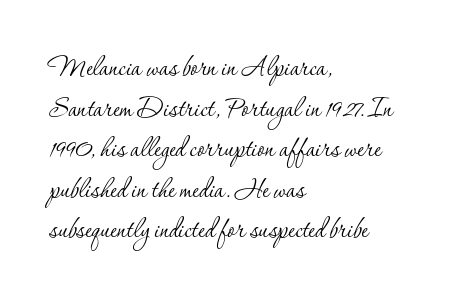
{"serif": "yes", "bold": "no", "weight": "thin", "width": "normal", "stroke_contrast": "low", "x_height": "small", "monospaced": "no", "underline": "no", "align": "left", "line_spacing_ratio": 1.23, "letter_spacing": "normal", "letter_spacing_em": 0.0, "glyph_px": 33}
